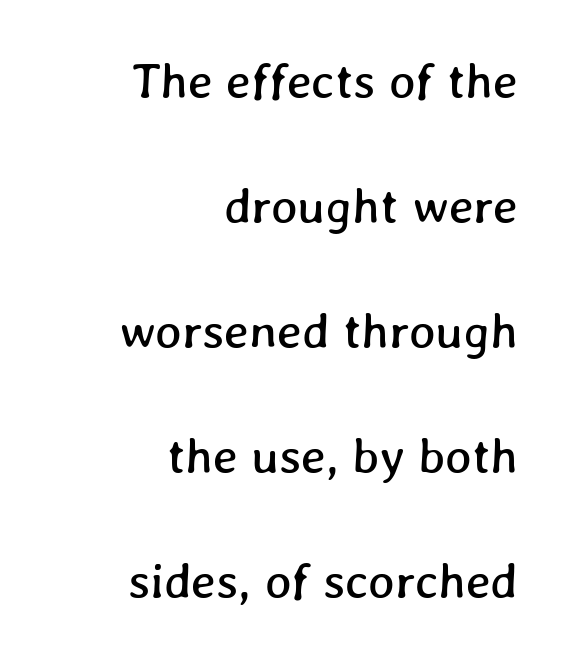
Q: Is the text underlined? A: No.
Q: How is the paragraph aligned? A: Right-aligned.
Q: Is the spacing between letters normal or unusually wide? A: Normal.
Q: Is the spacing between lines tight, normal or loose? A: Loose.
Q: Width (condensed, normal, or wide)? A: Normal.
Q: Stroke contrast? A: Low.
Q: x-height? A: Medium.
Q: Monospaced? A: No.
